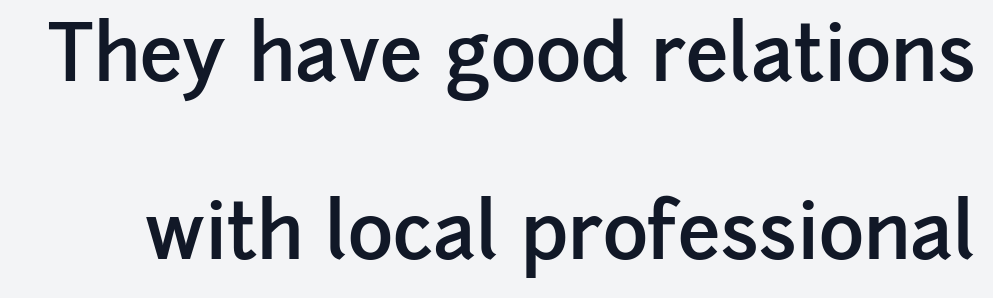
Q: Is the text bold? A: Semi-bold.
Q: Is the text italic (slanted)? A: No, it is upright.
Q: Is the typeface a serif or a sans-serif typeface? A: Sans-serif.
Q: Is the text underlined? A: No.
Q: Is the spacing between letters normal or unusually wide? A: Normal.
Q: Is the spacing between lines tight, normal or loose? A: Loose.
Q: Width (condensed, normal, or wide)? A: Normal.
Q: Stroke contrast? A: Low.
Q: x-height? A: Medium.
Q: Monospaced? A: No.
